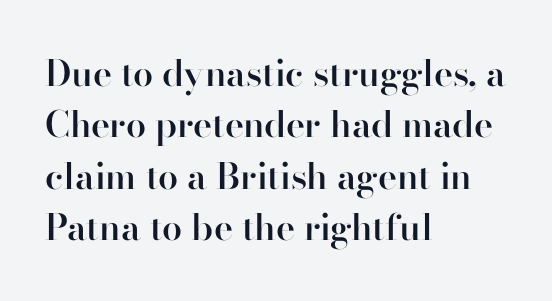
Vertically, the passage feels balanced, rows spaced as you'd expect. This rendering employs a face with finishing strokes, i.e., a serif. A student would call this left alignment; a typographer would say flush left, rag right. Posture: upright roman. Varying glyph widths throughout — classic text-font behaviour. Anything drawn beneath the words? Only blank space.
